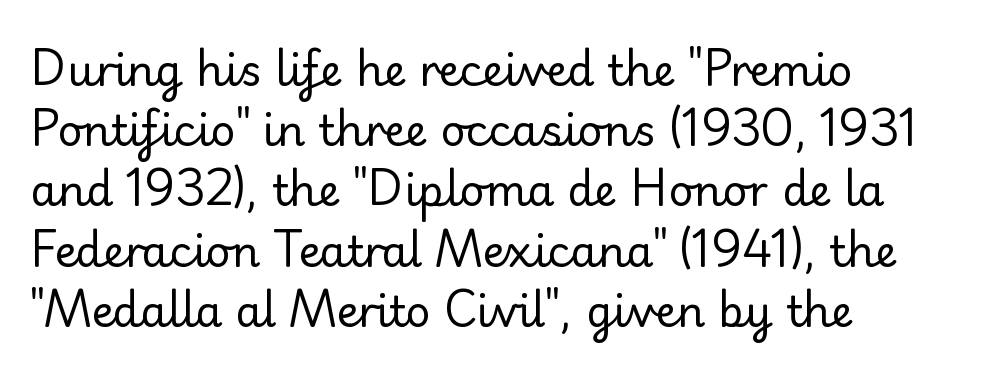
The image shows 43 px regular-weight serif type, upright; set left-aligned, normal line spacing (1.4x), normal letter spacing, not underlined; low stroke contrast and a small x-height.
